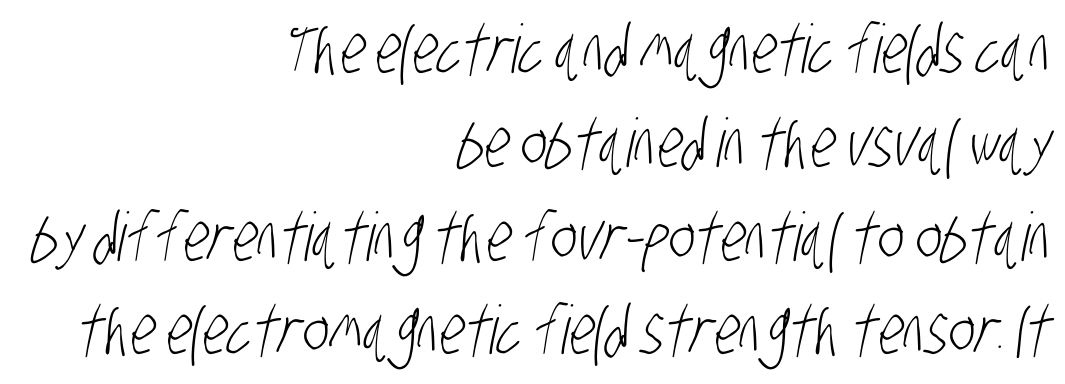
Q: Is the text bold? A: No.
Q: Is the typeface a serif or a sans-serif typeface? A: Sans-serif.
Q: Is the text underlined? A: No.
Q: How is the paragraph aligned? A: Right-aligned.
Q: Is the spacing between letters normal or unusually wide? A: Normal.
Q: Is the spacing between lines tight, normal or loose? A: Normal.
Q: Width (condensed, normal, or wide)? A: Condensed.
Q: Stroke contrast? A: Low.
Q: x-height? A: Large.
Q: Monospaced? A: No.
